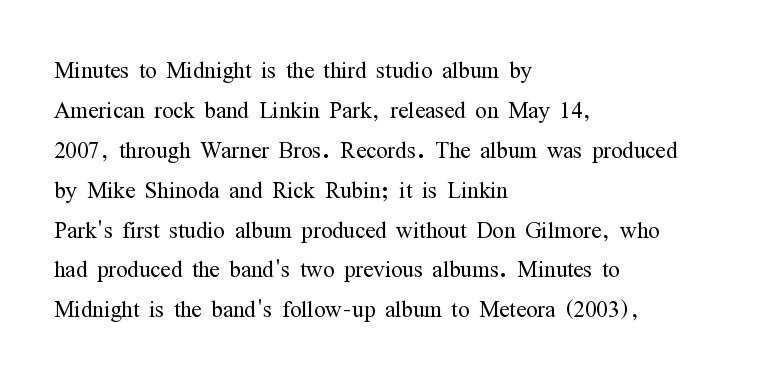
{"serif": "yes", "italic": "no", "bold": "no", "weight": "light", "width": "condensed", "stroke_contrast": "medium", "x_height": "medium", "monospaced": "no", "underline": "no", "align": "left", "line_spacing": "normal", "line_spacing_ratio": 1.33, "letter_spacing": "normal", "letter_spacing_em": 0.0, "glyph_px": 30}
